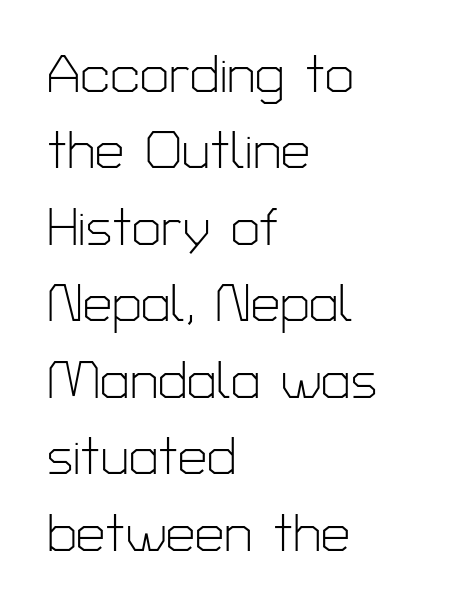
{"serif": "no", "italic": "no", "bold": "no", "weight": "light", "width": "normal", "stroke_contrast": "low", "x_height": "medium", "monospaced": "no", "underline": "no", "align": "left", "line_spacing": "normal", "line_spacing_ratio": 1.47, "letter_spacing": "normal", "letter_spacing_em": 0.0, "glyph_px": 52}
